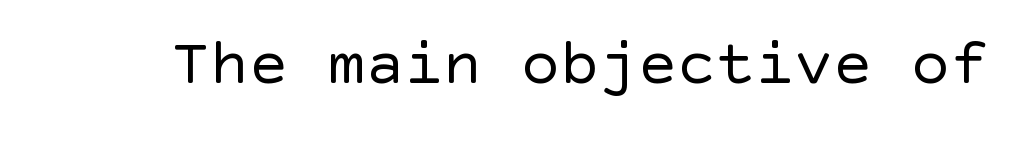
Q: Is the text bold? A: No.
Q: Is the text italic (slanted)? A: No, it is upright.
Q: Is the typeface a serif or a sans-serif typeface? A: Sans-serif.
Q: Is the text underlined? A: No.
Q: Is the spacing between letters normal or unusually wide? A: Normal.
Q: Width (condensed, normal, or wide)? A: Normal.
Q: x-height? A: Large.
